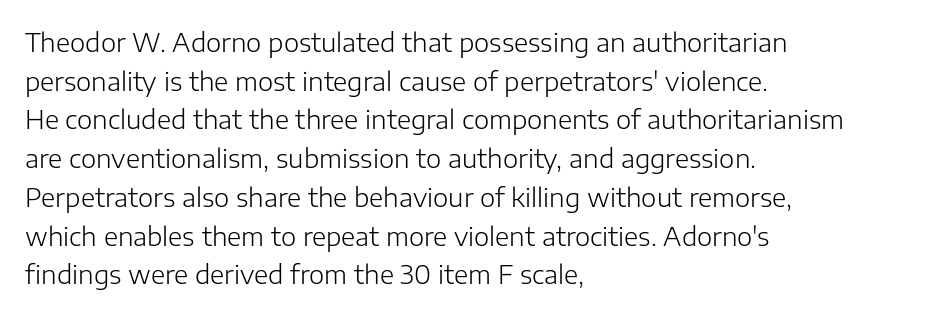
The image shows 26 px text type, upright; set left-aligned, normal line spacing (1.49x), normal letter spacing, not underlined.
